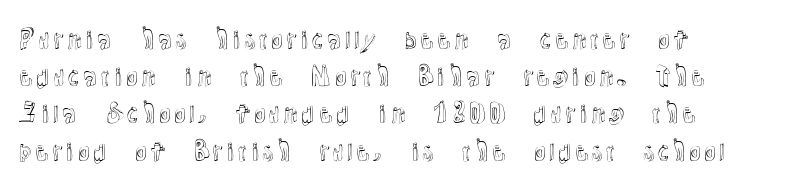
The image shows 25 px text type, upright; set left-aligned, normal line spacing (1.49x), normal letter spacing, not underlined.
